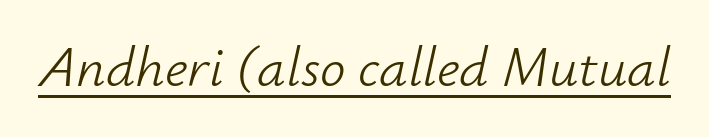
Q: Is the text bold? A: No.
Q: Is the text italic (slanted)? A: Yes, it leans right by about 12 degrees.
Q: Is the text underlined? A: Yes.
Q: Is the spacing between letters normal or unusually wide? A: Normal.
Q: Width (condensed, normal, or wide)? A: Normal.
Q: Stroke contrast? A: Low.
Q: x-height? A: Small.
Q: Monospaced? A: No.
